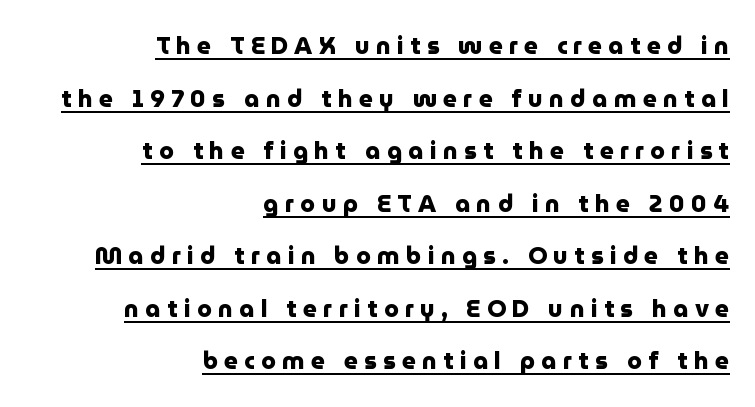
{"italic": "no", "bold": "yes", "underline": "yes", "align": "right", "line_spacing": "loose", "line_spacing_ratio": 2.19, "letter_spacing": "wide", "letter_spacing_em": 0.26, "glyph_px": 24}
